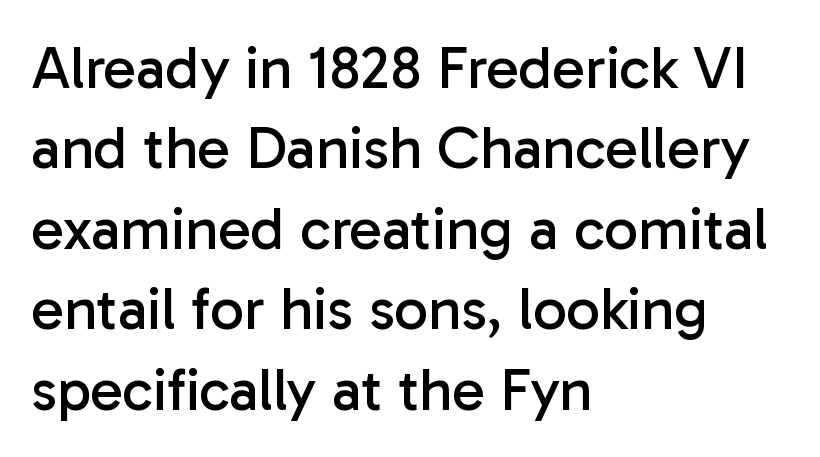
{"serif": "no", "italic": "no", "bold": "no", "weight": "regular", "width": "normal", "stroke_contrast": "low", "x_height": "medium", "monospaced": "no", "underline": "no", "align": "left", "line_spacing": "normal", "line_spacing_ratio": 1.34, "letter_spacing": "normal", "letter_spacing_em": 0.0, "glyph_px": 60}
